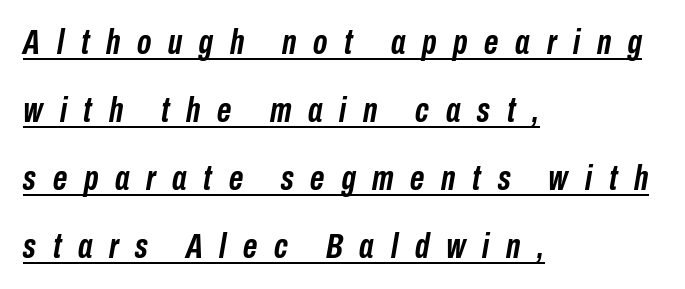
The ragged edge is on the right, which tells us the setting is flush left. The line texture is sparse and dotted thanks to wide tracking. Summary of vertical rhythm: relaxed, with wide interline spacing. The typesetting leans heavy: a genuine bold.
